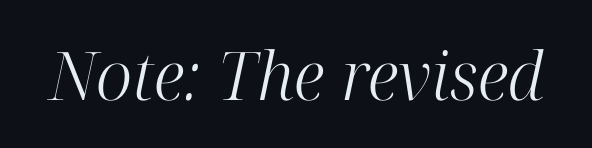
The passage shown leans; its letterforms are oblique. Note the varied advance widths — an 'i' is clearly narrower than an 'm'. Beneath every word, the page is bare. Old-style or modern, the face here clearly has serifs. Counters stay open thanks to moderate or lighter strokes. These lines keep a tight, regular rhythm from letter to letter.
